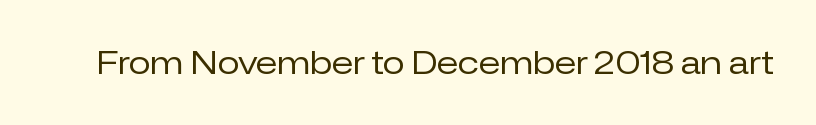
The rendering keeps characters at their native spacing. Each letter's strokes conclude bluntly, with no projecting serifs. Heaviness? Minimal to ordinary, like unemphasized prose. Clear beneath every line of the passage. Character widths vary here, with narrow letters taking less room than wide ones.
